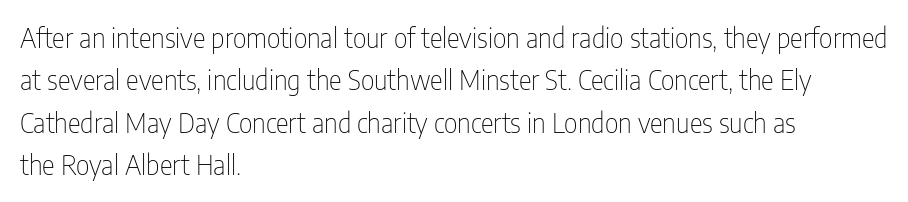
The image shows 27 px text type, upright; set left-aligned, normal line spacing (1.57x), normal letter spacing, not underlined.
